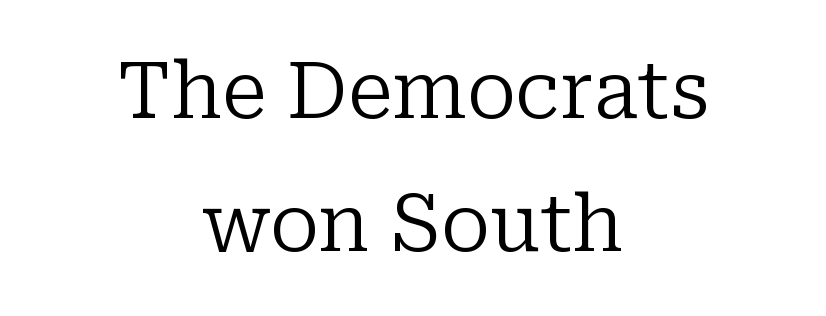
Q: Is the text bold? A: No.
Q: Is the text italic (slanted)? A: No, it is upright.
Q: Is the typeface a serif or a sans-serif typeface? A: Serif.
Q: Is the text underlined? A: No.
Q: How is the paragraph aligned? A: Centered.
Q: Is the spacing between letters normal or unusually wide? A: Normal.
Q: Is the spacing between lines tight, normal or loose? A: Normal.
Q: Width (condensed, normal, or wide)? A: Normal.
Q: Stroke contrast? A: Low.
Q: x-height? A: Medium.
Q: Monospaced? A: No.
